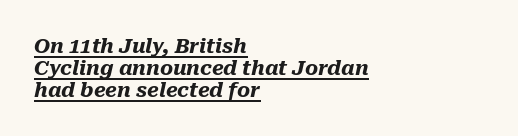
The image shows 20 px bold type, italic (leaning right); set left-aligned, tight line spacing (1.1x), normal letter spacing, underlined.
